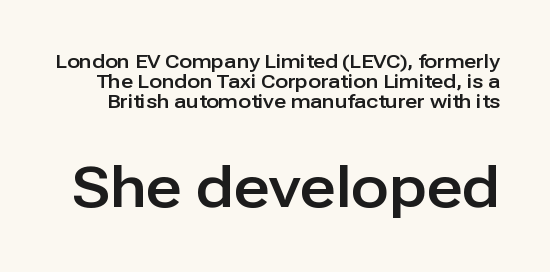
Q: Is the text italic (slanted)? A: No, it is upright.
Q: Is the typeface a serif or a sans-serif typeface? A: Sans-serif.
Q: Is the text underlined? A: No.
Q: Is the spacing between letters normal or unusually wide? A: Normal.
Q: Is the spacing between lines tight, normal or loose? A: Tight.
Q: Which block of text is set in a larger size, the first (top) or the second (bottom)? A: The second (bottom) one.
Q: Width (condensed, normal, or wide)? A: Normal.
Q: Stroke contrast? A: Low.
Q: x-height? A: Medium.
Q: Monospaced? A: No.
